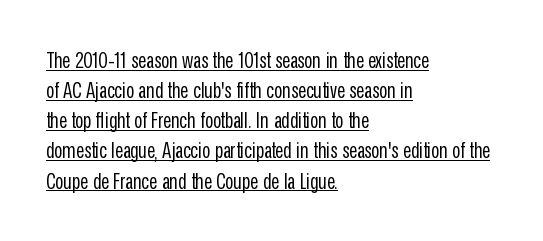
The image shows 22 px text type, upright; set left-aligned, normal line spacing (1.37x), normal letter spacing, underlined.
